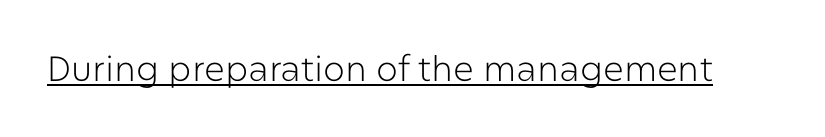
The image shows 35 px light sans-serif type, upright; set normal letter spacing, underlined; low stroke contrast and a medium x-height.
